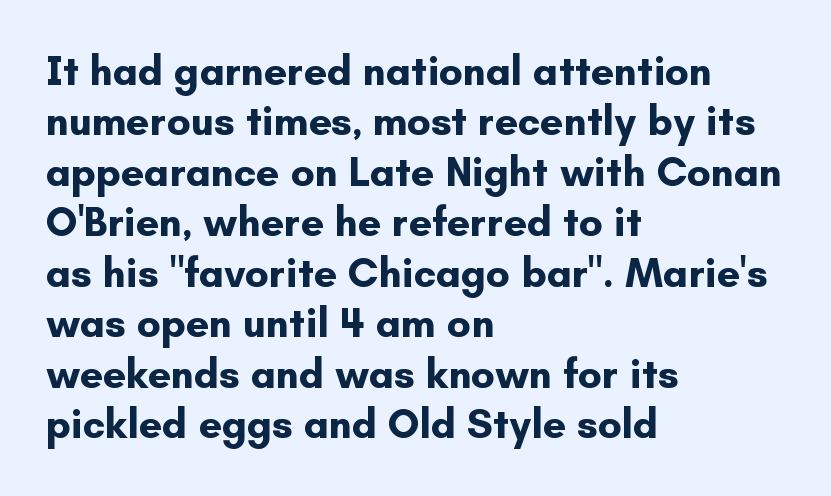
Q: Is the text bold? A: Yes.
Q: Is the text italic (slanted)? A: No, it is upright.
Q: Is the typeface a serif or a sans-serif typeface? A: Sans-serif.
Q: Is the text underlined? A: No.
Q: How is the paragraph aligned? A: Left-aligned.
Q: Is the spacing between letters normal or unusually wide? A: Normal.
Q: Width (condensed, normal, or wide)? A: Normal.
Q: Stroke contrast? A: Low.
Q: x-height? A: Small.
Q: Monospaced? A: No.
